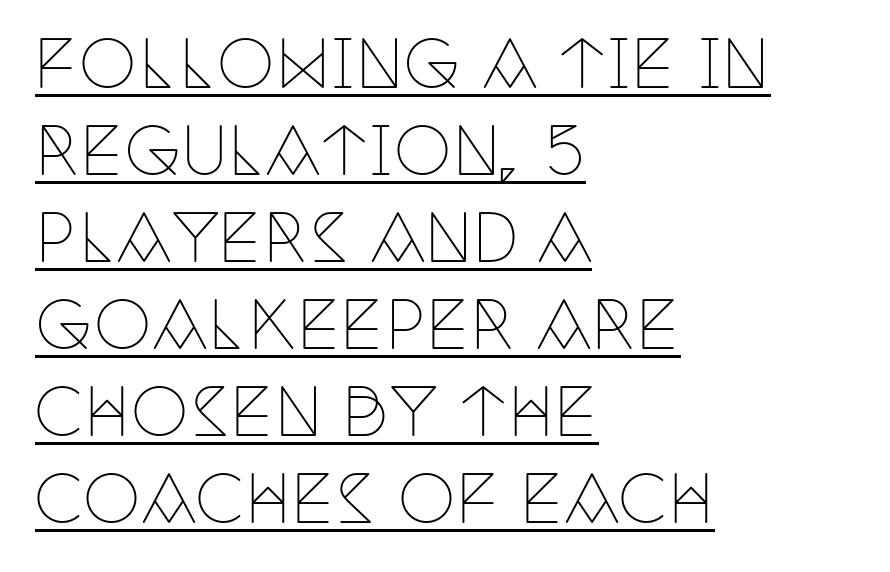
{"serif": "yes", "italic": "no", "bold": "no", "weight": "thin", "width": "condensed", "stroke_contrast": "low", "x_height": "large", "monospaced": "no", "underline": "yes", "align": "left", "line_spacing": "normal", "line_spacing_ratio": 1.34, "letter_spacing": "normal", "letter_spacing_em": 0.0, "glyph_px": 65}
